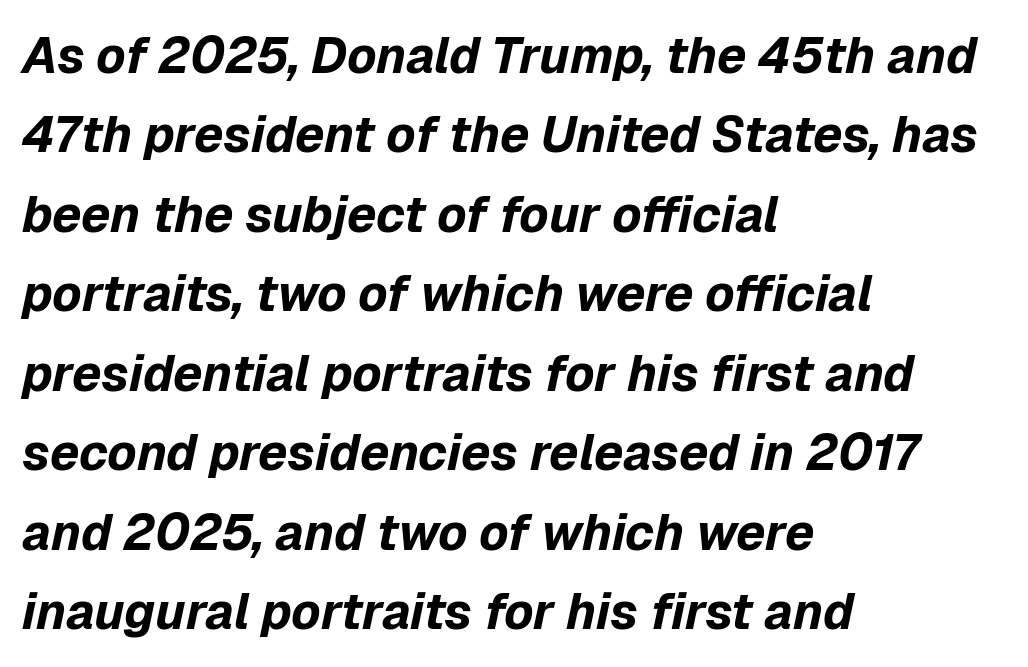
{"italic": "yes", "lean": "right", "slant_degrees": 12, "bold": "yes", "weight": "bold", "width": "normal", "stroke_contrast": "low", "x_height": "medium", "monospaced": "no", "underline": "no", "align": "left", "line_spacing": "normal", "line_spacing_ratio": 1.59, "letter_spacing": "normal", "letter_spacing_em": 0.0, "glyph_px": 50}
